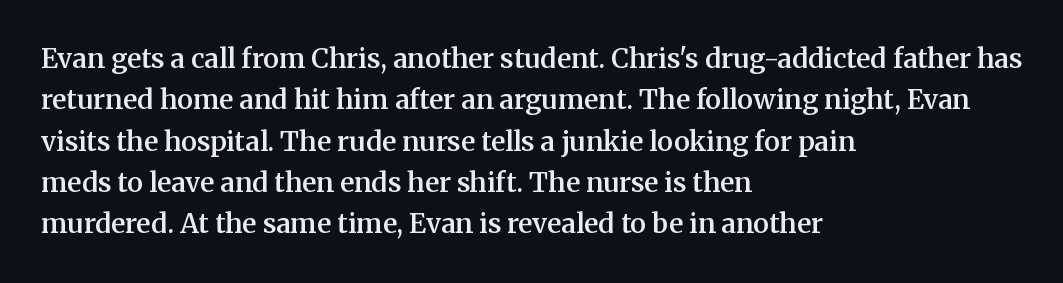
{"italic": "no", "bold": "semi", "underline": "no", "align": "left", "line_spacing": "normal", "line_spacing_ratio": 1.53, "letter_spacing": "normal", "letter_spacing_em": 0.0, "glyph_px": 27}
